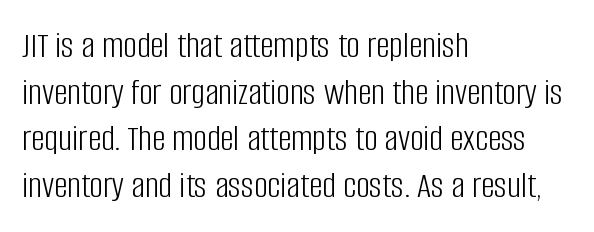
{"serif": "no", "italic": "no", "bold": "no", "weight": "light", "width": "condensed", "stroke_contrast": "low", "x_height": "large", "monospaced": "no", "underline": "no", "align": "left", "line_spacing_ratio": 1.23, "letter_spacing": "normal", "letter_spacing_em": 0.0, "glyph_px": 38}
